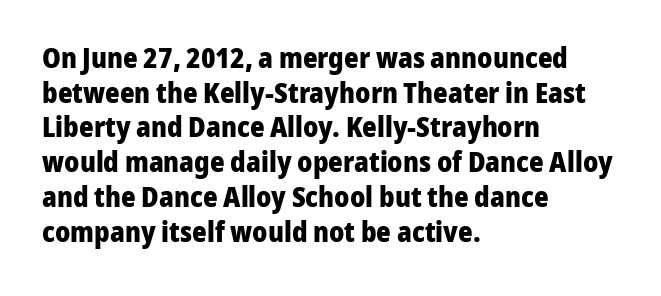
The typesetting leans heavy: a genuine bold. The type sits square on the baseline with zero lean. Check the space under the baseline: it is left empty. Here the designer chose a conventional face with non-uniform glyph widths.
